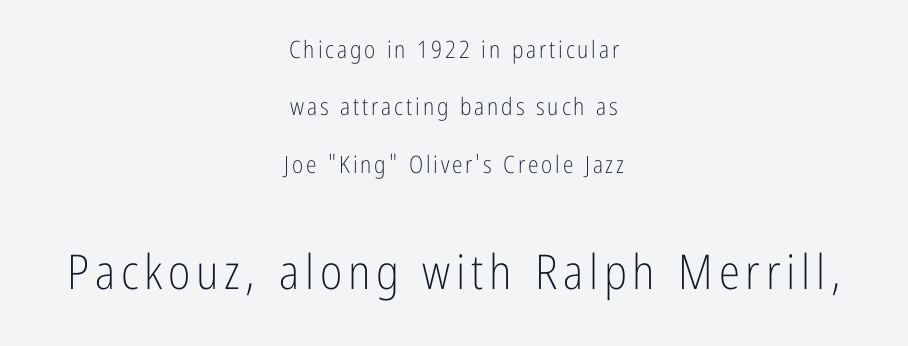
Proportional: the letters do not fall into vertical columns. Compared with a typical body face, this is equally light or lighter still. Rendered with straight, roman letterforms. The whitespace from short lines is split evenly between both sides. Plain, unruled lines of type. Classification — sans serif.
